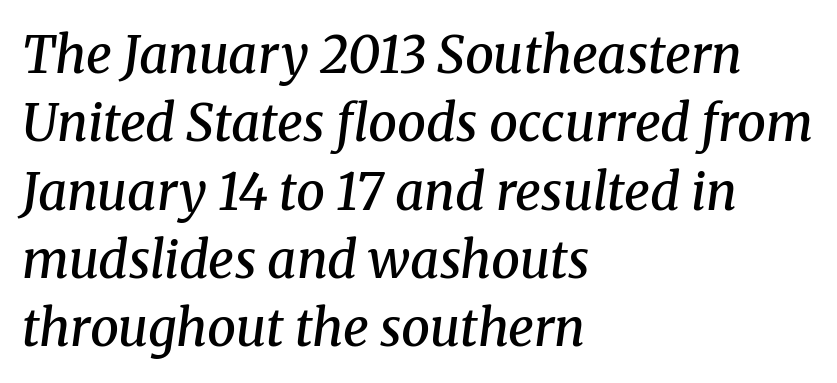
Q: Is the text bold? A: Semi-bold.
Q: Is the text italic (slanted)? A: Yes, it leans right by about 8 degrees.
Q: Is the typeface a serif or a sans-serif typeface? A: Serif.
Q: Is the text underlined? A: No.
Q: How is the paragraph aligned? A: Left-aligned.
Q: Is the spacing between letters normal or unusually wide? A: Normal.
Q: Is the spacing between lines tight, normal or loose? A: Normal.
Q: Width (condensed, normal, or wide)? A: Normal.
Q: Stroke contrast? A: Medium.
Q: x-height? A: Medium.
Q: Monospaced? A: No.
